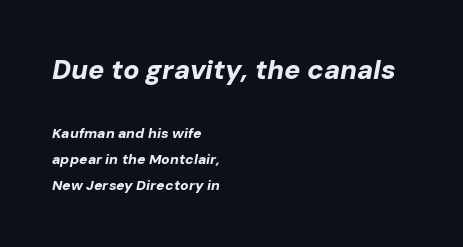
The image shows 27 px bold type, italic (leaning right); set left-aligned, line spacing 1.86x, normal letter spacing, not underlined; the first (top) block is 1.93x larger.
